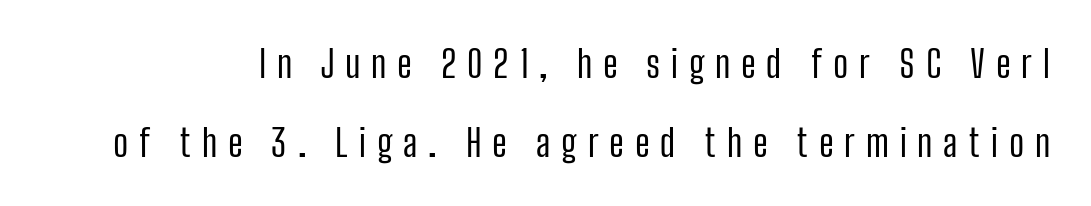
{"serif": "no", "italic": "no", "bold": "no", "weight": "regular", "width": "condensed", "stroke_contrast": "low", "x_height": "medium", "monospaced": "no", "underline": "no", "line_spacing": "loose", "line_spacing_ratio": 2.13, "letter_spacing": "wide", "letter_spacing_em": 0.29, "glyph_px": 37}
